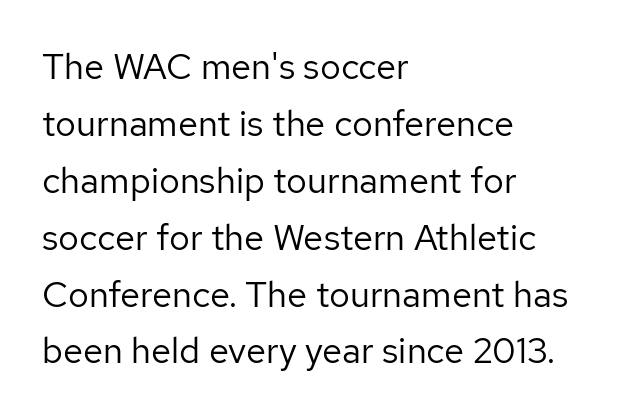
{"serif": "no", "italic": "no", "bold": "no", "weight": "regular", "width": "normal", "stroke_contrast": "low", "x_height": "medium", "monospaced": "no", "underline": "no", "align": "left", "line_spacing": "normal", "line_spacing_ratio": 1.58, "letter_spacing": "normal", "letter_spacing_em": 0.0, "glyph_px": 36}
